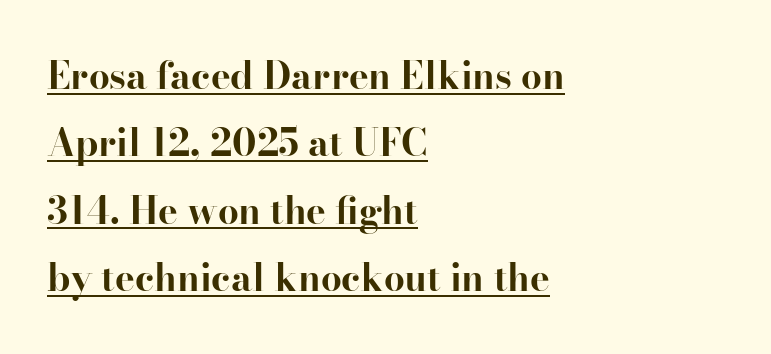
The rendering keeps characters at their native spacing. In terms of weight, the rendering is a true, heavy bold. The font family rendered here belongs to the serif group. The axis of the letterforms is exactly vertical. The lines in this sample share a left origin and differ only in where they stop. The rendering uses natural spacing where letterforms have individual widths.
